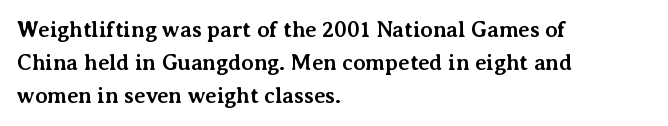
Q: Is the text bold? A: Yes.
Q: Is the text italic (slanted)? A: No, it is upright.
Q: Is the text underlined? A: No.
Q: How is the paragraph aligned? A: Left-aligned.
Q: Is the spacing between letters normal or unusually wide? A: Normal.
Q: Is the spacing between lines tight, normal or loose? A: Normal.
